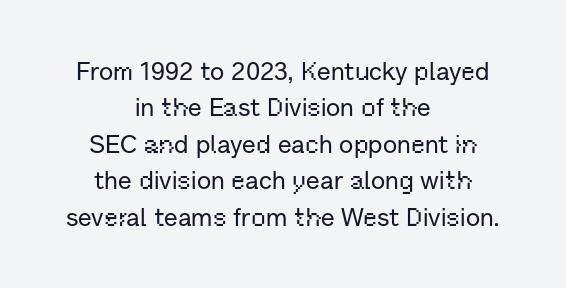
Q: Is the text italic (slanted)? A: No, it is upright.
Q: Is the text underlined? A: No.
Q: How is the paragraph aligned? A: Centered.
Q: Is the spacing between letters normal or unusually wide? A: Normal.
Q: Is the spacing between lines tight, normal or loose? A: Normal.
